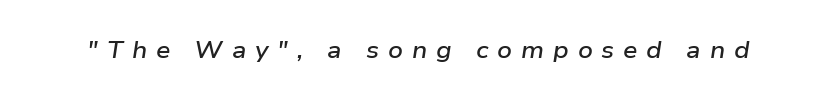
The image shows 23 px text type, italic (leaning right); set unusually wide letter spacing (+0.38 em), not underlined.
